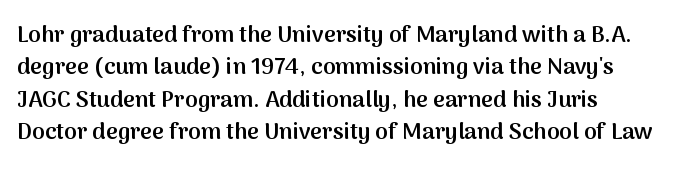
Q: Is the text bold? A: Semi-bold.
Q: Is the text italic (slanted)? A: No, it is upright.
Q: Is the text underlined? A: No.
Q: How is the paragraph aligned? A: Left-aligned.
Q: Is the spacing between letters normal or unusually wide? A: Normal.
Q: Is the spacing between lines tight, normal or loose? A: Normal.
